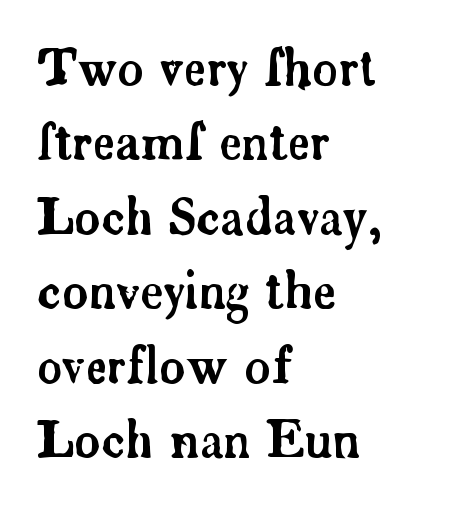
The image shows 49 px serif type, upright; set left-aligned, normal line spacing (1.52x), normal letter spacing, not underlined; low stroke contrast and a small x-height.
